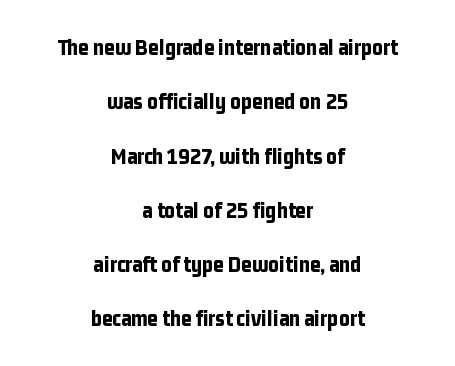
Q: Is the text bold? A: Yes.
Q: Is the text italic (slanted)? A: No, it is upright.
Q: Is the text underlined? A: No.
Q: How is the paragraph aligned? A: Centered.
Q: Is the spacing between letters normal or unusually wide? A: Normal.
Q: Is the spacing between lines tight, normal or loose? A: Loose.
